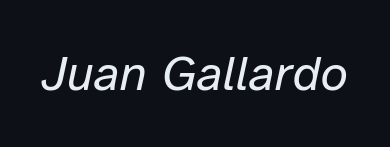
Q: Is the text bold? A: No.
Q: Is the text italic (slanted)? A: Yes, it leans right by about 12 degrees.
Q: Is the text underlined? A: No.
Q: Is the spacing between letters normal or unusually wide? A: Normal.
Q: Width (condensed, normal, or wide)? A: Normal.
Q: Stroke contrast? A: Low.
Q: x-height? A: Medium.
Q: Monospaced? A: No.
